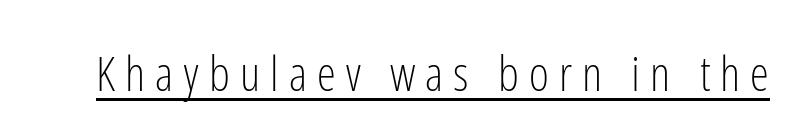
Q: Is the text bold? A: No.
Q: Is the text italic (slanted)? A: No, it is upright.
Q: Is the typeface a serif or a sans-serif typeface? A: Sans-serif.
Q: Is the text underlined? A: Yes.
Q: Is the spacing between letters normal or unusually wide? A: Unusually wide.
Q: Width (condensed, normal, or wide)? A: Condensed.
Q: Stroke contrast? A: Low.
Q: x-height? A: Medium.
Q: Monospaced? A: No.
